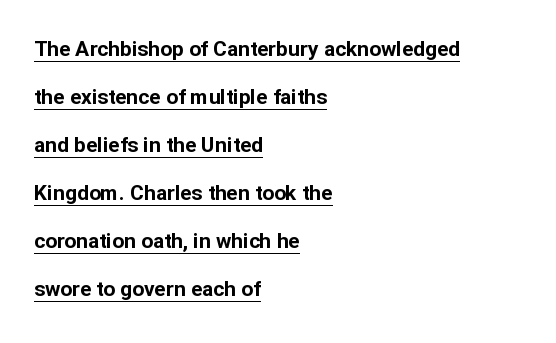
The image shows 21 px bold type, upright; set left-aligned, loose line spacing (2.29x), normal letter spacing, underlined.
